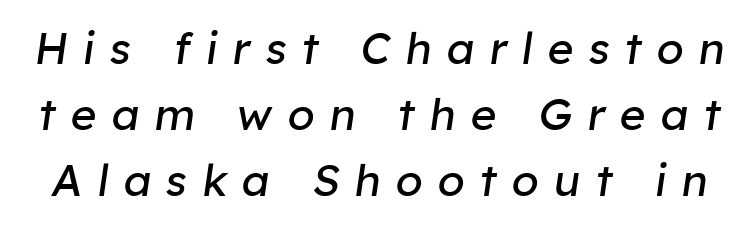
Q: Is the text bold? A: No.
Q: Is the text italic (slanted)? A: Yes, it leans right by about 8 degrees.
Q: Is the text underlined? A: No.
Q: Is the spacing between letters normal or unusually wide? A: Unusually wide.
Q: Is the spacing between lines tight, normal or loose? A: Normal.
Q: Width (condensed, normal, or wide)? A: Normal.
Q: Stroke contrast? A: Low.
Q: x-height? A: Medium.
Q: Monospaced? A: No.
